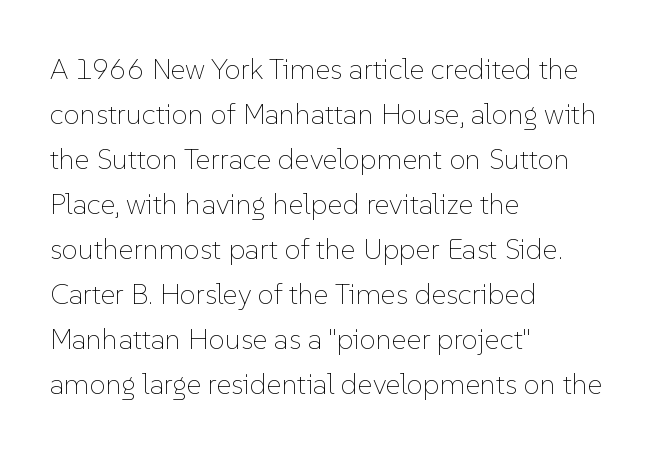
Q: Is the text bold? A: No.
Q: Is the text italic (slanted)? A: No, it is upright.
Q: Is the text underlined? A: No.
Q: How is the paragraph aligned? A: Left-aligned.
Q: Is the spacing between letters normal or unusually wide? A: Normal.
Q: Is the spacing between lines tight, normal or loose? A: Normal.
Q: Width (condensed, normal, or wide)? A: Normal.
Q: Stroke contrast? A: Low.
Q: x-height? A: Medium.
Q: Monospaced? A: No.
